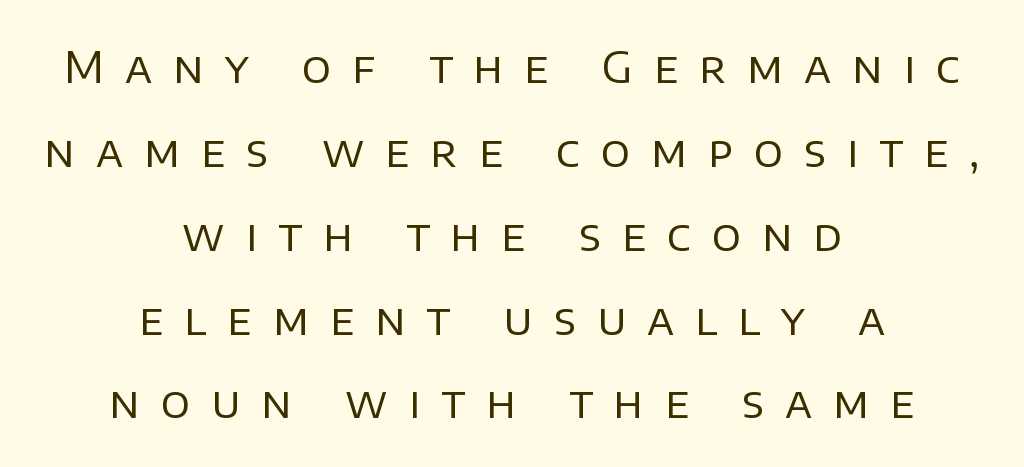
{"serif": "no", "italic": "no", "bold": "no", "weight": "regular", "width": "normal", "stroke_contrast": "low", "x_height": "large", "monospaced": "no", "underline": "no", "align": "center", "line_spacing": "loose", "line_spacing_ratio": 1.95, "letter_spacing": "wide", "letter_spacing_em": 0.49, "glyph_px": 43}
